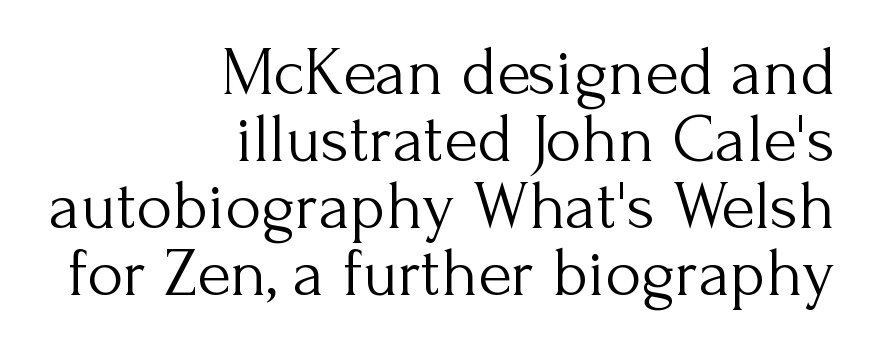
Q: Is the text bold? A: No.
Q: Is the text italic (slanted)? A: No, it is upright.
Q: Is the typeface a serif or a sans-serif typeface? A: Serif.
Q: Is the text underlined? A: No.
Q: How is the paragraph aligned? A: Right-aligned.
Q: Is the spacing between letters normal or unusually wide? A: Normal.
Q: Is the spacing between lines tight, normal or loose? A: Tight.
Q: Width (condensed, normal, or wide)? A: Normal.
Q: Stroke contrast? A: Medium.
Q: x-height? A: Small.
Q: Monospaced? A: No.
